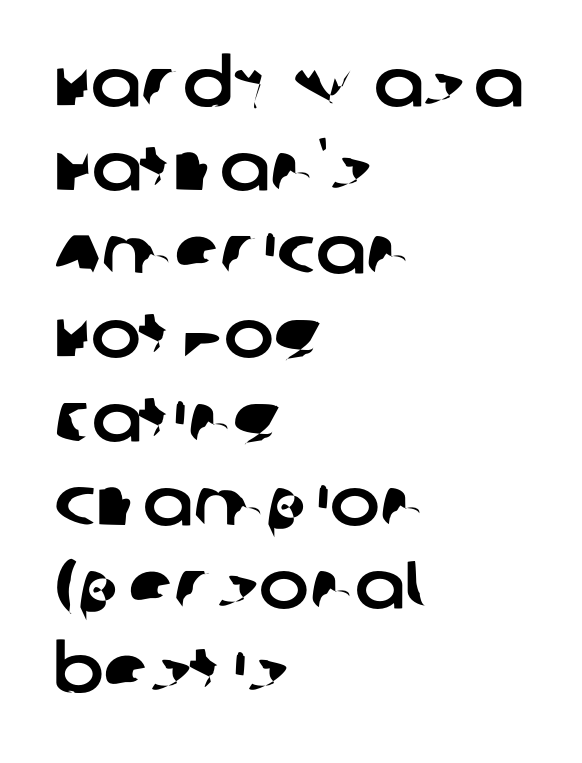
{"serif": "no", "width": "normal", "stroke_contrast": "low", "x_height": "large", "monospaced": "no", "underline": "no", "align": "left", "line_spacing": "normal", "line_spacing_ratio": 1.25, "letter_spacing": "normal", "letter_spacing_em": 0.0, "glyph_px": 67}
